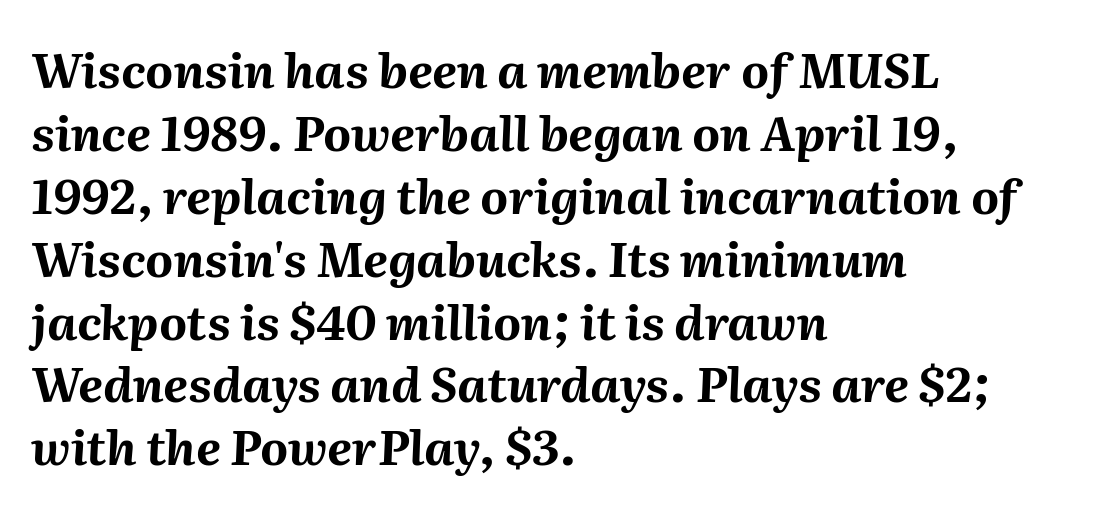
You could not count columns in this text — the font is proportionally spaced. Lines of text with bare space underneath. Standard letterfit; no display-style spreading of the glyphs. The rendering uses a bold face; every stroke is thick and dark. Quick note: italic. One-word summary of the alignment: left.
